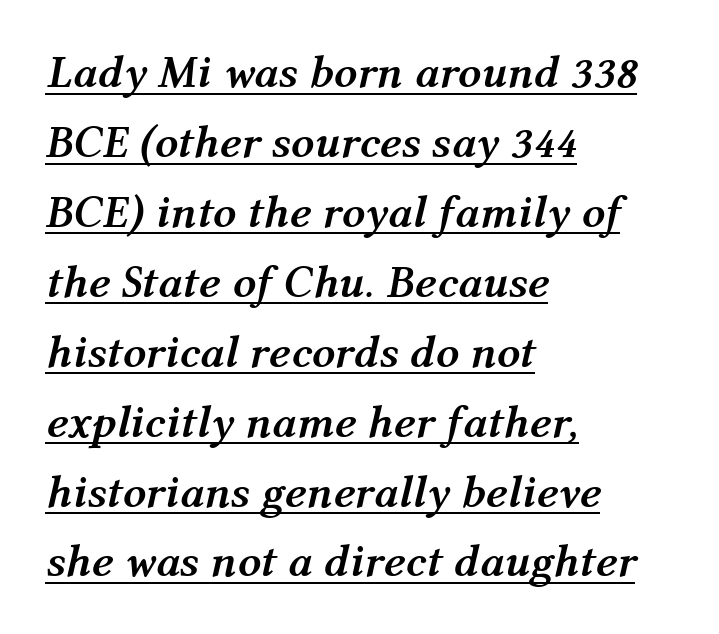
{"italic": "yes", "lean": "right", "slant_degrees": 12, "bold": "yes", "weight": "semibold", "width": "normal", "stroke_contrast": "medium", "x_height": "medium", "monospaced": "no", "underline": "yes", "align": "left", "line_spacing": "normal", "line_spacing_ratio": 1.52, "letter_spacing": "normal", "letter_spacing_em": 0.0, "glyph_px": 46}
